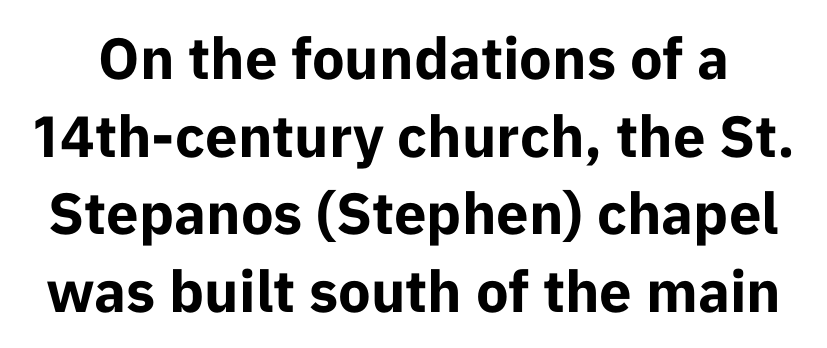
Is this a sans? Yes — the strokes have no serifs. No extra tracking has been applied to these lines. Style check: upright. The passage shown is typed in a proportional face where columns would drift. The strip under each line holds only bare page.
